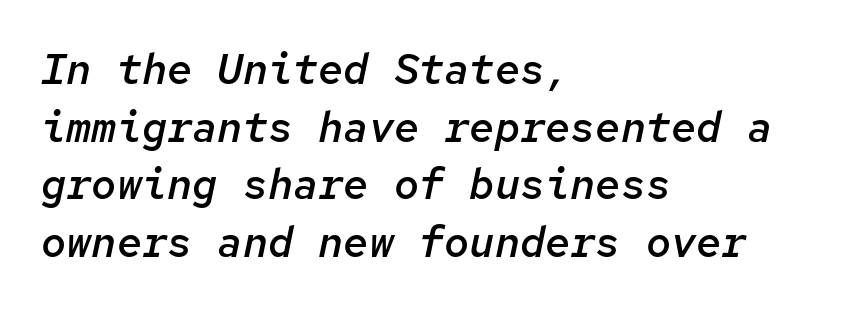
{"italic": "yes", "lean": "right", "slant_degrees": 12, "bold": "semi", "weight": "semibold", "width": "normal", "stroke_contrast": "low", "x_height": "medium", "monospaced": "yes", "underline": "no", "align": "left", "line_spacing": "normal", "line_spacing_ratio": 1.37, "letter_spacing": "normal", "letter_spacing_em": 0.0, "glyph_px": 42}
